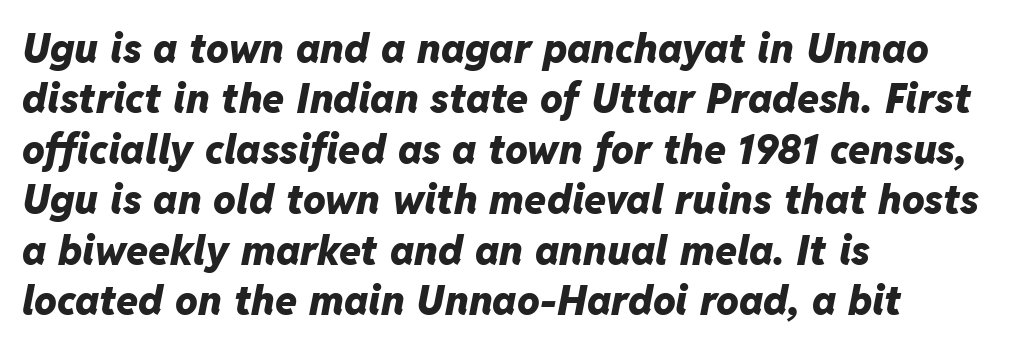
Stroke thickness is high; the sample reads as a true bold. The space beneath each line is pristine and unruled. These lines are rendered in a variable-pitch font. The ragged edge is on the right, which tells us the setting is flush left.
